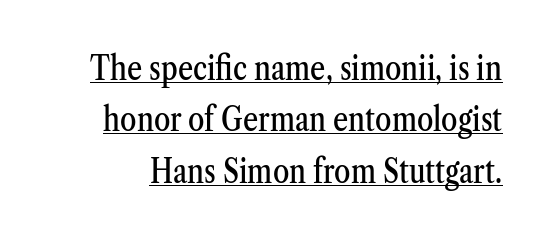
The image shows 33 px condensed serif type, upright; set normal line spacing (1.56x), normal letter spacing, underlined; medium stroke contrast and a medium x-height.
